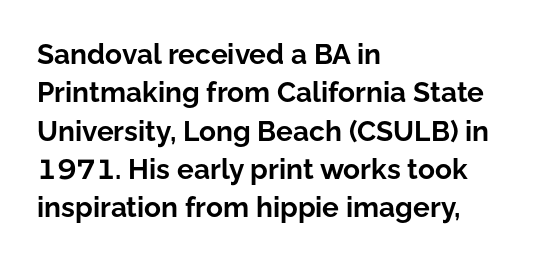
Q: Is the text bold? A: Yes.
Q: Is the text italic (slanted)? A: No, it is upright.
Q: Is the typeface a serif or a sans-serif typeface? A: Sans-serif.
Q: Is the text underlined? A: No.
Q: How is the paragraph aligned? A: Left-aligned.
Q: Is the spacing between letters normal or unusually wide? A: Normal.
Q: Is the spacing between lines tight, normal or loose? A: Normal.
Q: Width (condensed, normal, or wide)? A: Normal.
Q: Stroke contrast? A: Low.
Q: x-height? A: Medium.
Q: Monospaced? A: No.
